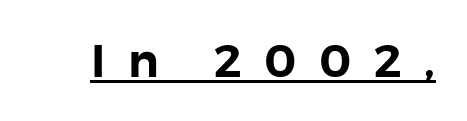
Q: Is the text italic (slanted)? A: No, it is upright.
Q: Is the typeface a serif or a sans-serif typeface? A: Sans-serif.
Q: Is the text underlined? A: Yes.
Q: Is the spacing between letters normal or unusually wide? A: Unusually wide.
Q: Width (condensed, normal, or wide)? A: Normal.
Q: x-height? A: Medium.
Q: Monospaced? A: No.
